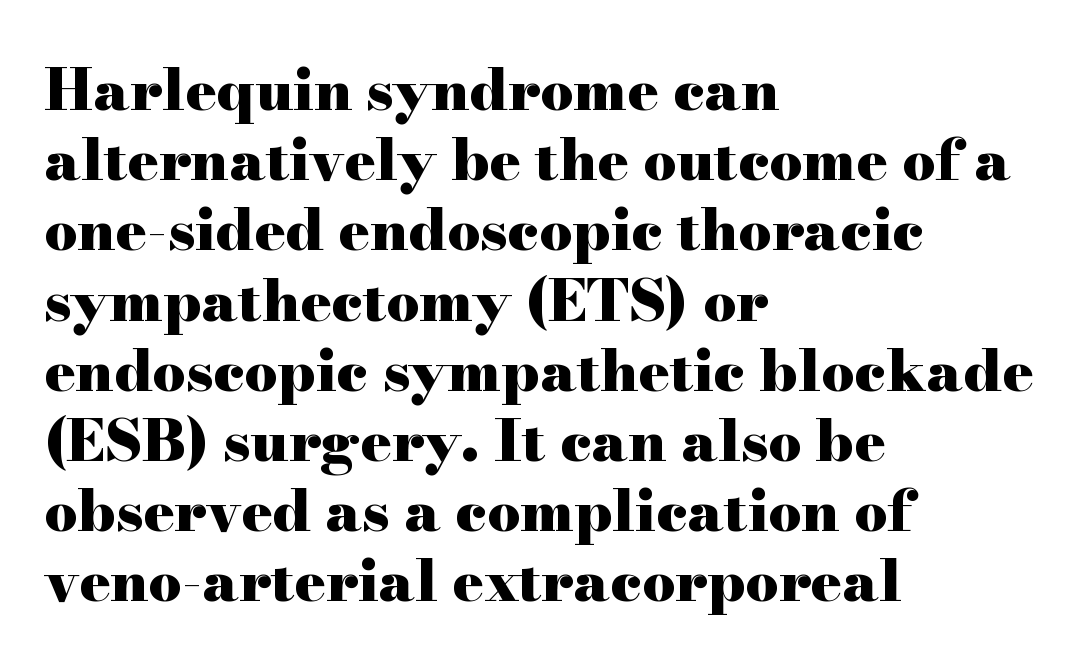
The image shows 58 px heavy, wide serif type, upright; set left-aligned, line spacing 1.21x, normal letter spacing, not underlined; high stroke contrast and a small x-height.
